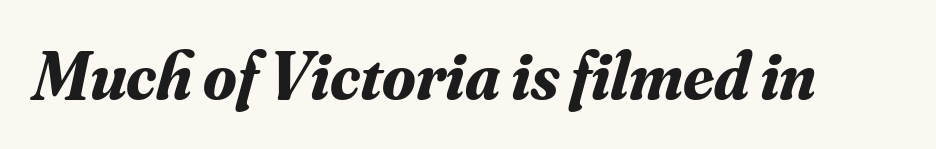
The image shows 68 px bold serif type, italic (leaning right); set normal letter spacing, not underlined; medium stroke contrast and a small x-height.
